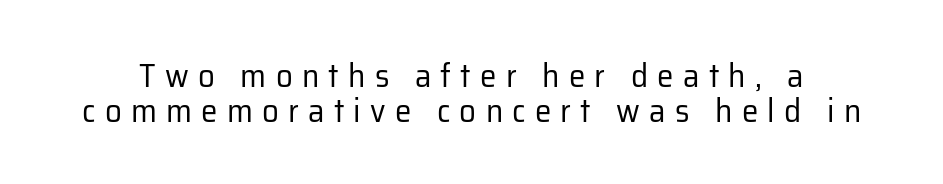
The image shows 33 px regular-weight sans-serif type, upright; set tight line spacing (1.06x), unusually wide letter spacing (+0.28 em), not underlined; low stroke contrast and a medium x-height.
